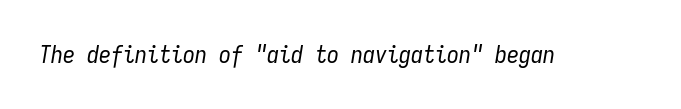
{"italic": "yes", "lean": "right", "slant_degrees": 9, "bold": "no", "underline": "no", "letter_spacing": "normal", "letter_spacing_em": 0.0, "glyph_px": 24}
